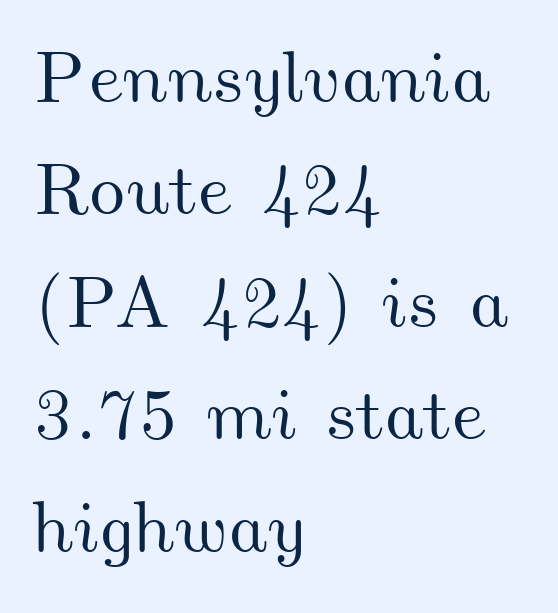
Q: Is the text underlined? A: No.
Q: How is the paragraph aligned? A: Left-aligned.
Q: Is the spacing between letters normal or unusually wide? A: Normal.
Q: Is the spacing between lines tight, normal or loose? A: Normal.
Q: Width (condensed, normal, or wide)? A: Wide.
Q: Stroke contrast? A: Medium.
Q: x-height? A: Small.
Q: Monospaced? A: No.
